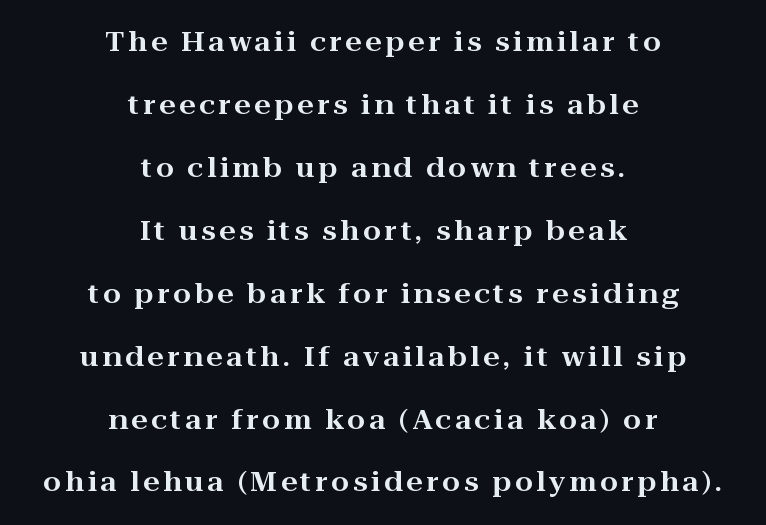
{"italic": "no", "underline": "no", "align": "center", "line_spacing": "loose", "line_spacing_ratio": 2.42, "glyph_px": 26}
